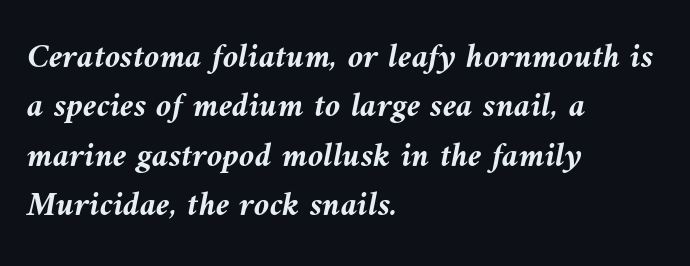
{"italic": "yes", "lean": "left", "slant_degrees": 10, "bold": "yes", "weight": "semibold", "width": "normal", "stroke_contrast": "medium", "x_height": "medium", "monospaced": "no", "underline": "no", "align": "left", "line_spacing": "normal", "line_spacing_ratio": 1.41, "letter_spacing": "normal", "letter_spacing_em": 0.0, "glyph_px": 35}
